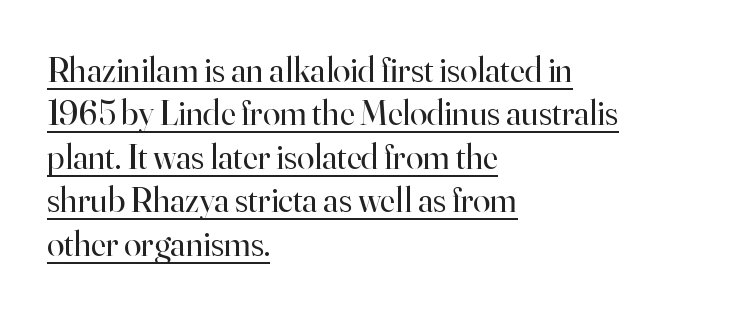
The image shows 35 px regular-weight serif type, upright; set left-aligned, line spacing 1.24x, normal letter spacing, underlined; high stroke contrast and a small x-height.
